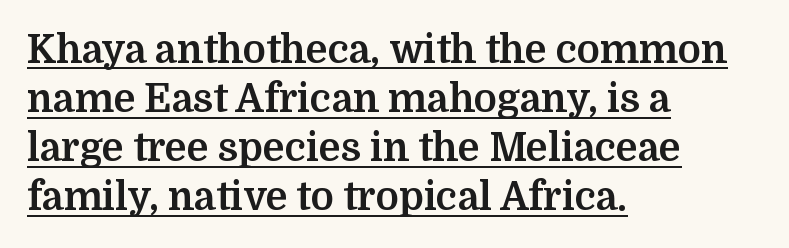
{"serif": "yes", "italic": "no", "bold": "yes", "weight": "bold", "width": "normal", "stroke_contrast": "medium", "x_height": "medium", "monospaced": "no", "underline": "yes", "align": "left", "line_spacing": "normal", "line_spacing_ratio": 1.26, "letter_spacing": "normal", "letter_spacing_em": 0.0, "glyph_px": 39}
